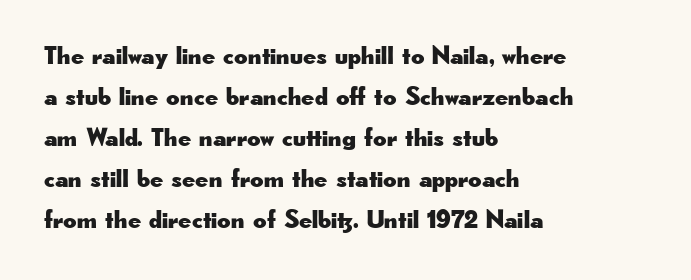
The image shows 26 px text type, upright; set left-aligned, normal line spacing (1.58x), normal letter spacing, not underlined.
